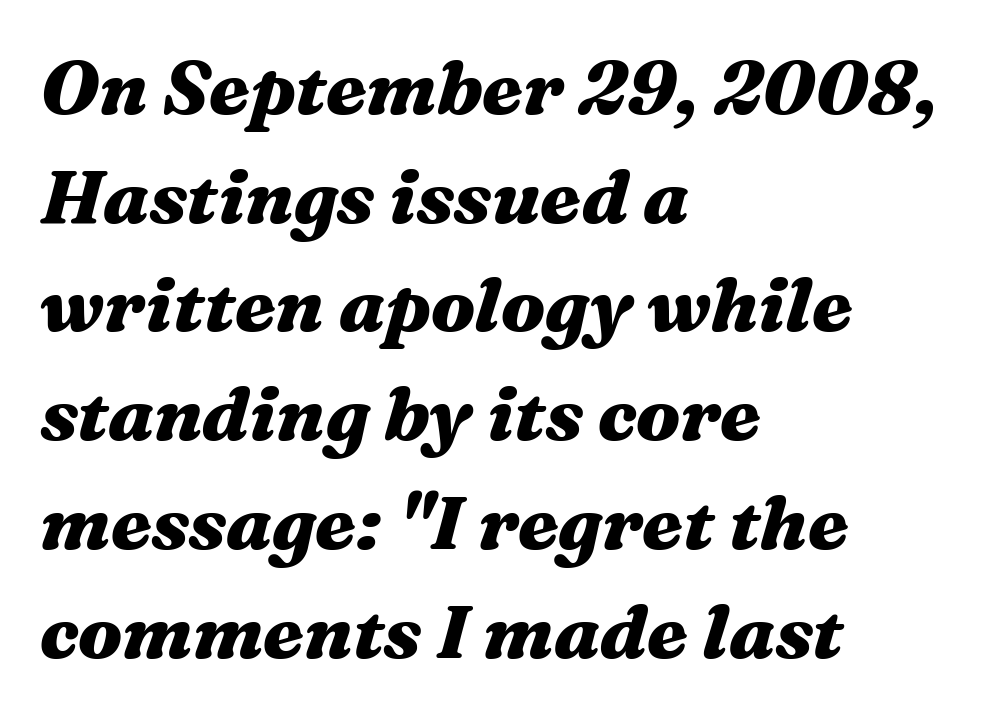
Q: Is the text bold? A: Yes.
Q: Is the text italic (slanted)? A: Yes, it leans right by about 16 degrees.
Q: Is the text underlined? A: No.
Q: How is the paragraph aligned? A: Left-aligned.
Q: Is the spacing between letters normal or unusually wide? A: Normal.
Q: Is the spacing between lines tight, normal or loose? A: Normal.
Q: Width (condensed, normal, or wide)? A: Wide.
Q: Stroke contrast? A: Medium.
Q: x-height? A: Medium.
Q: Monospaced? A: No.
